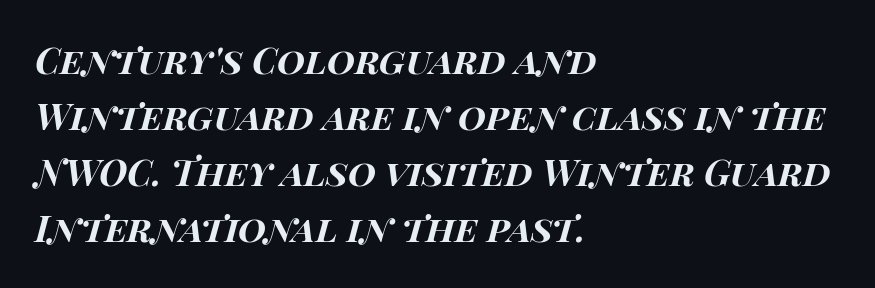
Q: Is the text bold? A: Yes.
Q: Is the text italic (slanted)? A: Yes, it leans right by about 15 degrees.
Q: Is the text underlined? A: No.
Q: How is the paragraph aligned? A: Left-aligned.
Q: Is the spacing between letters normal or unusually wide? A: Normal.
Q: Is the spacing between lines tight, normal or loose? A: Normal.
Q: Width (condensed, normal, or wide)? A: Wide.
Q: Stroke contrast? A: High.
Q: x-height? A: Large.
Q: Monospaced? A: No.
